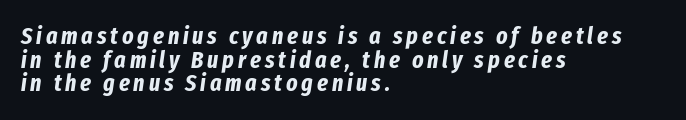
{"italic": "yes", "lean": "right", "slant_degrees": 8, "bold": "yes", "underline": "no", "align": "left", "line_spacing": "tight", "line_spacing_ratio": 0.98, "glyph_px": 24}
